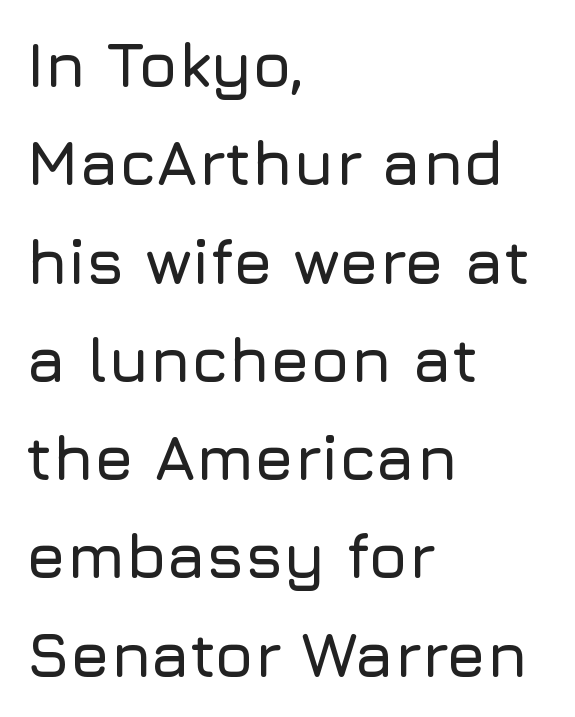
The image shows 63 px sans-serif type, upright; set left-aligned, normal line spacing (1.56x), normal letter spacing, not underlined; low stroke contrast and a medium x-height.
